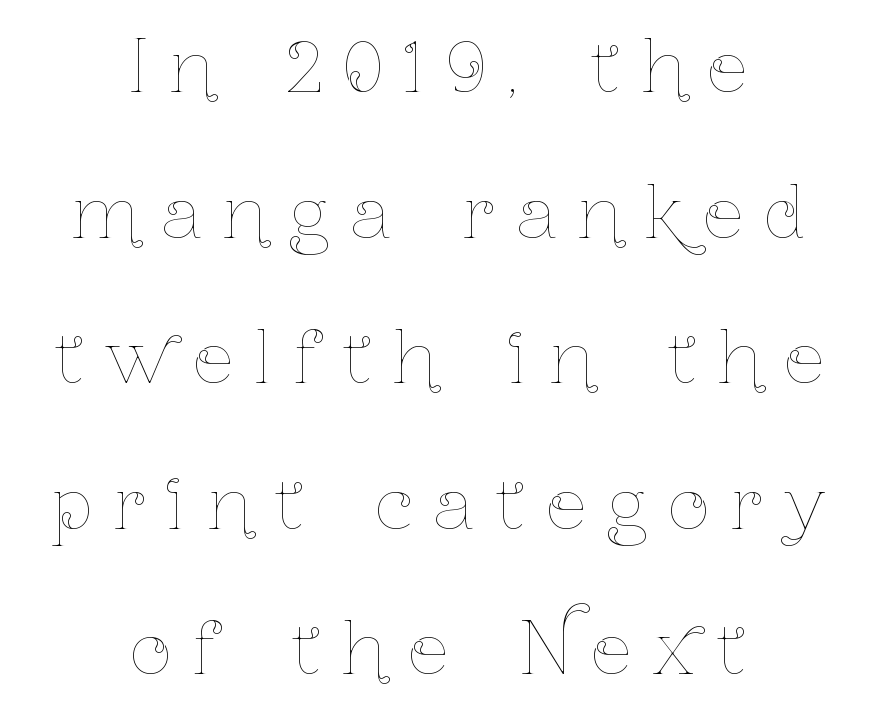
Q: Is the text bold? A: No.
Q: Is the text italic (slanted)? A: No, it is upright.
Q: Is the text underlined? A: No.
Q: How is the paragraph aligned? A: Centered.
Q: Is the spacing between letters normal or unusually wide? A: Unusually wide.
Q: Is the spacing between lines tight, normal or loose? A: Loose.
Q: Width (condensed, normal, or wide)? A: Condensed.
Q: Stroke contrast? A: Low.
Q: x-height? A: Medium.
Q: Monospaced? A: No.
